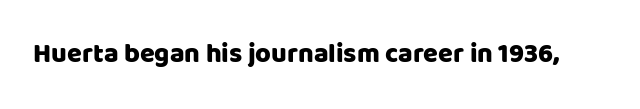
Q: Is the text italic (slanted)? A: No, it is upright.
Q: Is the text underlined? A: No.
Q: Is the spacing between letters normal or unusually wide? A: Normal.
